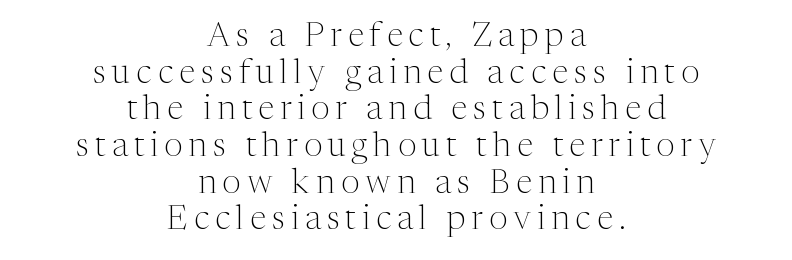
The image shows 33 px light serif type, upright; set centered, tight line spacing (1.11x), not underlined; medium stroke contrast and a medium x-height.
